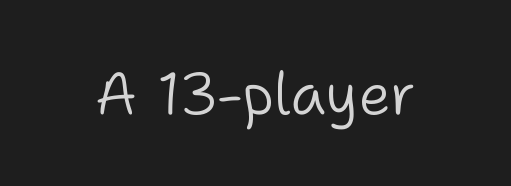
{"serif": "no", "italic": "no", "bold": "no", "weight": "light", "width": "normal", "stroke_contrast": "low", "x_height": "medium", "monospaced": "no", "underline": "no", "letter_spacing": "normal", "letter_spacing_em": 0.0, "glyph_px": 59}
